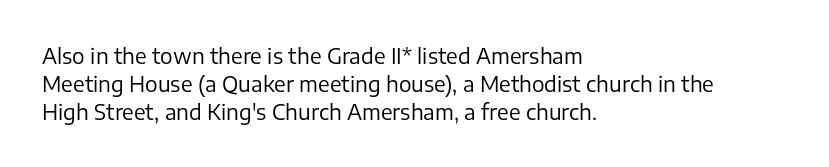
The paragraph has a hard left edge and a soft right edge. Rows of type keep a routine distance in the vertical direction. The letters sit at their default tracking, neither squeezed nor spread. Posture: vertical.
